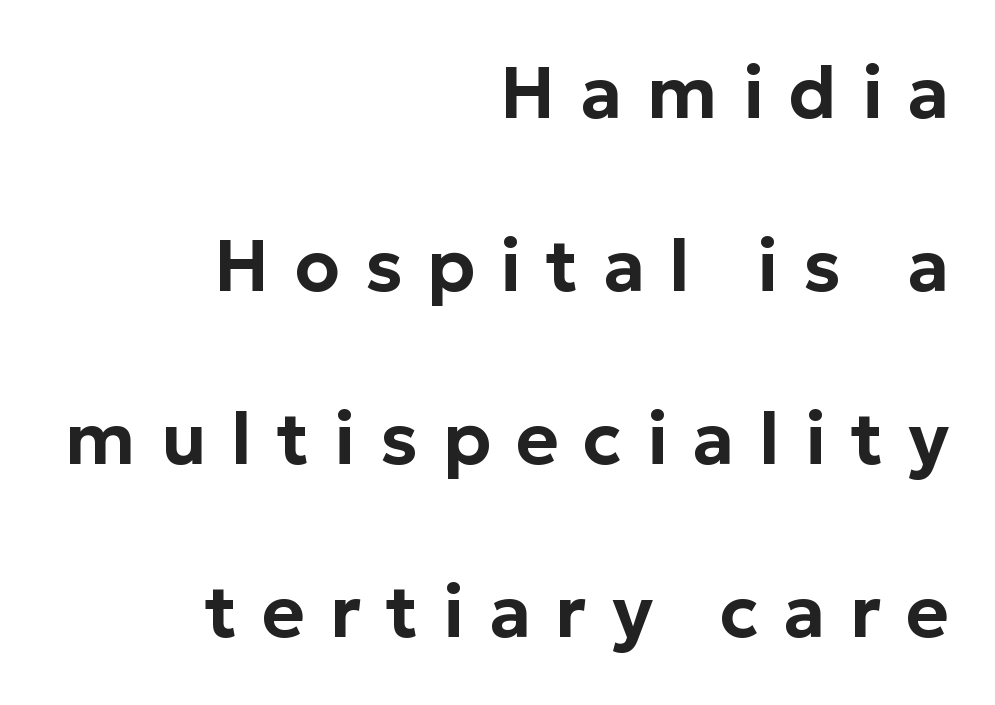
The image shows 73 px sans-serif type, upright; set right-aligned, loose line spacing (2.37x), unusually wide letter spacing (+0.34 em), not underlined; low stroke contrast and a medium x-height.
